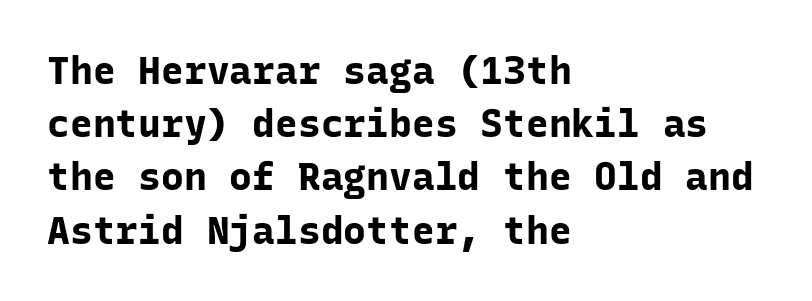
{"serif": "no", "italic": "no", "bold": "yes", "weight": "bold", "width": "normal", "stroke_contrast": "low", "x_height": "medium", "monospaced": "yes", "underline": "no", "align": "left", "line_spacing": "normal", "line_spacing_ratio": 1.4, "letter_spacing": "normal", "letter_spacing_em": 0.0, "glyph_px": 38}
